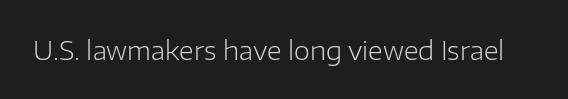
The image shows 26 px text type, upright; set normal letter spacing, not underlined.
